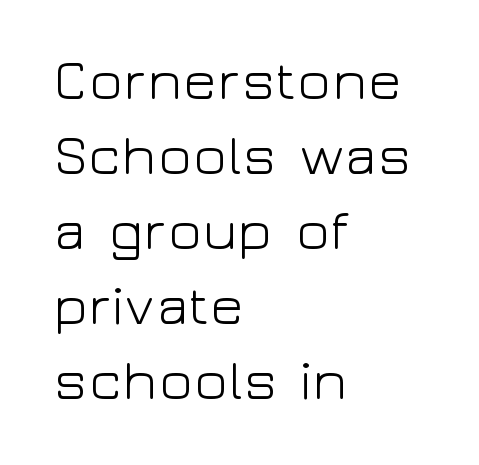
{"serif": "no", "italic": "no", "bold": "no", "weight": "light", "width": "wide", "stroke_contrast": "low", "x_height": "medium", "monospaced": "no", "underline": "no", "align": "left", "line_spacing": "normal", "line_spacing_ratio": 1.34, "letter_spacing": "normal", "letter_spacing_em": 0.0, "glyph_px": 56}
